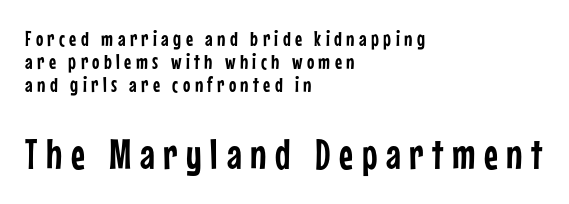
Q: Is the text italic (slanted)? A: No, it is upright.
Q: Is the typeface a serif or a sans-serif typeface? A: Sans-serif.
Q: Is the text underlined? A: No.
Q: How is the paragraph aligned? A: Left-aligned.
Q: Is the spacing between letters normal or unusually wide? A: Unusually wide.
Q: Is the spacing between lines tight, normal or loose? A: Tight.
Q: Which block of text is set in a larger size, the first (top) or the second (bottom)? A: The second (bottom) one.
Q: Width (condensed, normal, or wide)? A: Condensed.
Q: Stroke contrast? A: Low.
Q: x-height? A: Medium.
Q: Monospaced? A: No.
